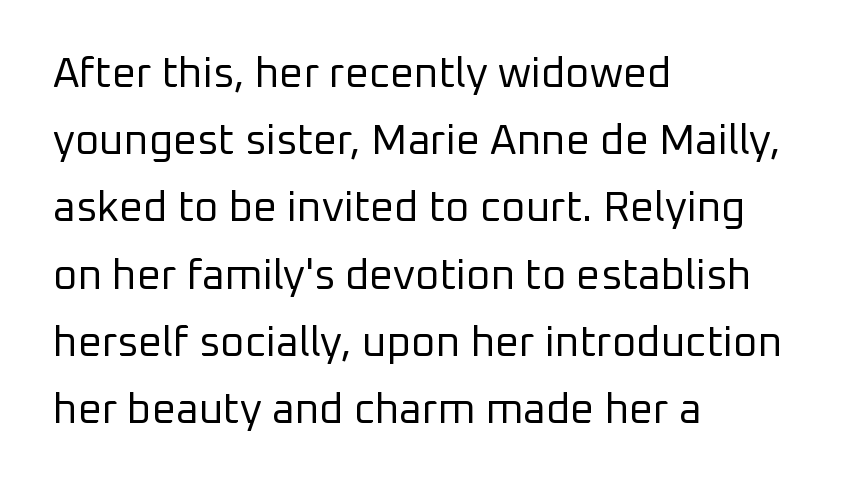
The image shows 42 px regular-weight sans-serif type, upright; set left-aligned, normal line spacing (1.6x), normal letter spacing, not underlined; low stroke contrast and a medium x-height.
